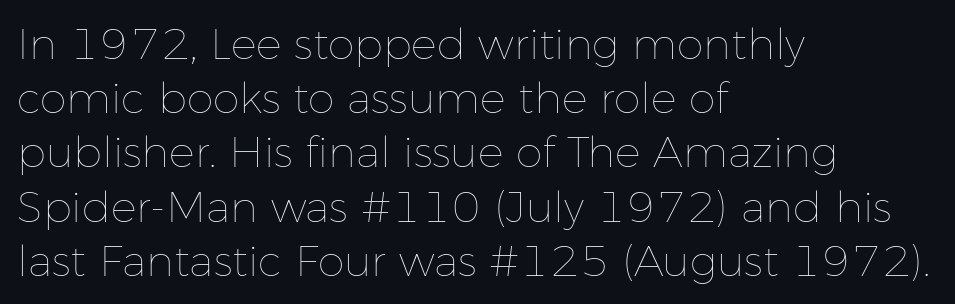
Q: Is the text bold? A: No.
Q: Is the text italic (slanted)? A: No, it is upright.
Q: Is the text underlined? A: No.
Q: How is the paragraph aligned? A: Left-aligned.
Q: Is the spacing between letters normal or unusually wide? A: Normal.
Q: Is the spacing between lines tight, normal or loose? A: Normal.
Q: Width (condensed, normal, or wide)? A: Normal.
Q: Stroke contrast? A: Low.
Q: x-height? A: Medium.
Q: Monospaced? A: No.
